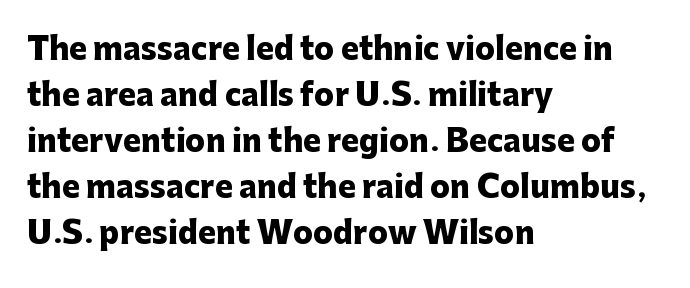
You'd pick this weight for a headline — it's a proper bold. The tracking reads as untouched default to a designer's eye. Each letter's strokes conclude bluntly, with no projecting serifs. Letters rest on an invisible, unmarked baseline. Rendered with straight, roman letterforms. Compared with typical paragraphs, the rows here are spaced about the same.
